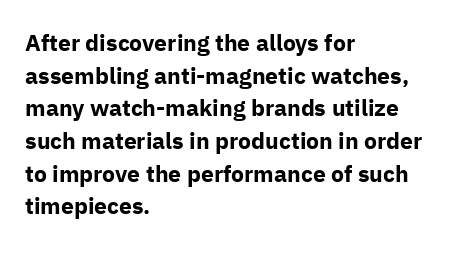
Here the glyphs are tracked normally, forming tight word shapes. One-word summary of the alignment: left. In terms of posture, this sample is upright. Notice how thick the strokes are: this is what a full bold looks like. The lines sit at an ordinary, default distance from one another.
